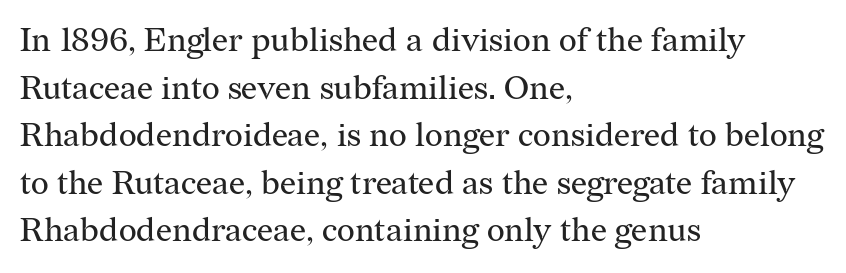
Q: Is the text bold? A: No.
Q: Is the text italic (slanted)? A: No, it is upright.
Q: Is the typeface a serif or a sans-serif typeface? A: Serif.
Q: Is the text underlined? A: No.
Q: How is the paragraph aligned? A: Left-aligned.
Q: Is the spacing between letters normal or unusually wide? A: Normal.
Q: Is the spacing between lines tight, normal or loose? A: Normal.
Q: Width (condensed, normal, or wide)? A: Normal.
Q: Stroke contrast? A: Medium.
Q: x-height? A: Medium.
Q: Monospaced? A: No.
